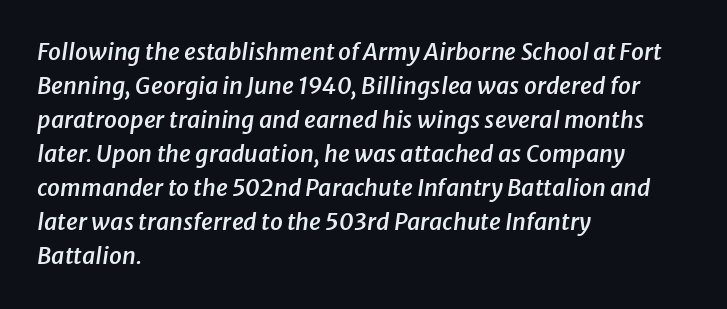
{"italic": "yes", "lean": "right", "slant_degrees": 8, "bold": "semi", "underline": "no", "align": "left", "line_spacing": "normal", "line_spacing_ratio": 1.48, "letter_spacing": "normal", "letter_spacing_em": 0.0, "glyph_px": 23}
